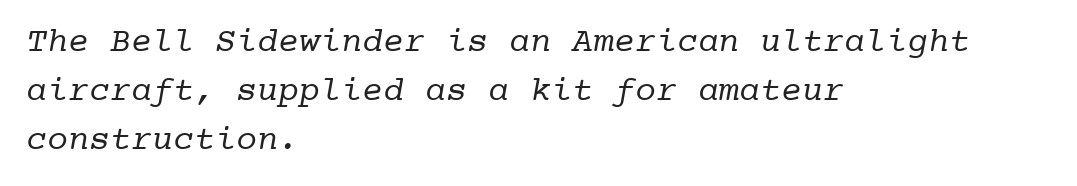
{"serif": "yes", "bold": "no", "weight": "regular", "width": "normal", "stroke_contrast": "low", "x_height": "medium", "monospaced": "yes", "underline": "no", "align": "left", "line_spacing": "normal", "line_spacing_ratio": 1.4, "letter_spacing": "normal", "letter_spacing_em": 0.0, "glyph_px": 35}
